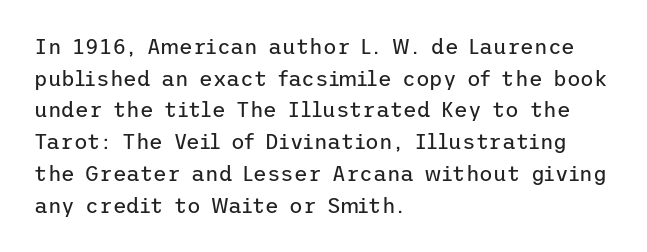
The image shows 21 px text type, upright; set left-aligned, normal line spacing (1.51x), normal letter spacing, not underlined.
